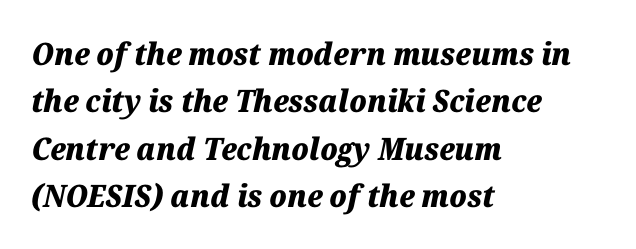
{"italic": "yes", "lean": "right", "slant_degrees": 12, "bold": "yes", "weight": "heavy", "width": "normal", "stroke_contrast": "medium", "x_height": "medium", "monospaced": "no", "underline": "no", "align": "left", "line_spacing": "normal", "line_spacing_ratio": 1.53, "letter_spacing": "normal", "letter_spacing_em": 0.0, "glyph_px": 31}
